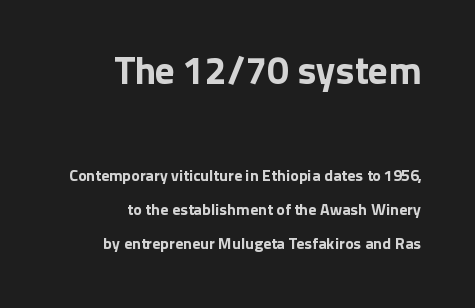
A sans-serif font was chosen for this passage. The lines are quadded right. Do the letters lean? They stand straight. Caption: upper text group enlarged, lower text group reduced.
